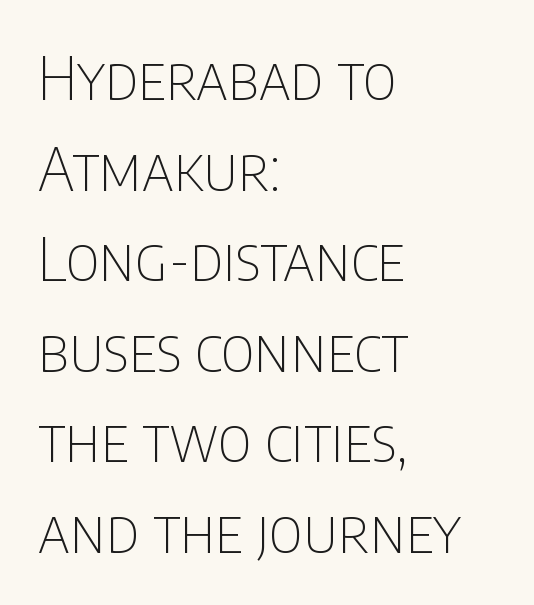
The image shows 60 px thin, condensed sans-serif type, upright; set left-aligned, normal line spacing (1.51x), normal letter spacing, not underlined; low stroke contrast and a large x-height.
